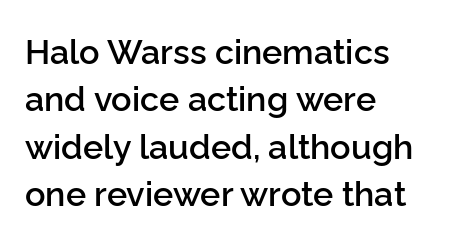
Letters rest on an invisible, unmarked baseline. Line beginnings align vertically; line endings do not. Regarding leading, the lines here are spaced in the standard way. On the weight axis this lands at semibold, roughly 600. Glyph-to-glyph distance matches everyday printed text. The face used here is a sans, in the tradition of grotesques and geometrics.
